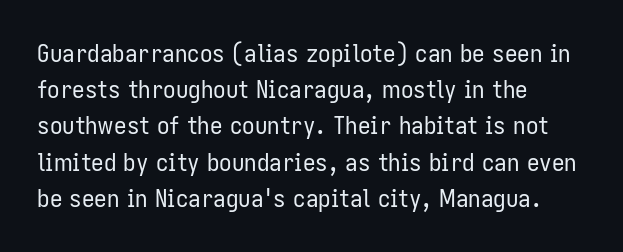
The image shows 25 px text type, upright; set left-aligned, normal line spacing (1.45x), normal letter spacing, not underlined.
